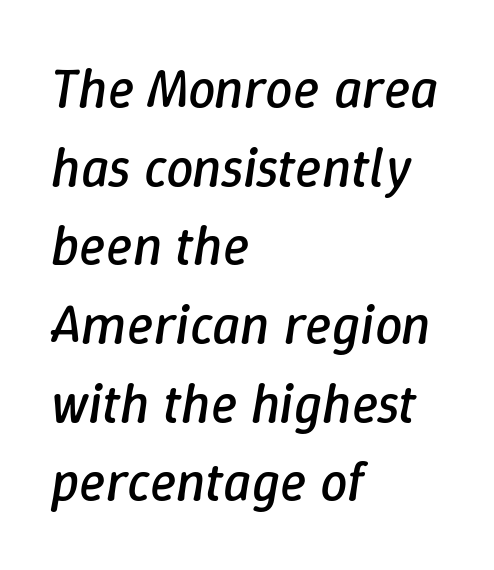
Q: Is the text bold? A: No.
Q: Is the text italic (slanted)? A: Yes, it leans right by about 9 degrees.
Q: Is the text underlined? A: No.
Q: How is the paragraph aligned? A: Left-aligned.
Q: Is the spacing between letters normal or unusually wide? A: Normal.
Q: Is the spacing between lines tight, normal or loose? A: Normal.
Q: Width (condensed, normal, or wide)? A: Normal.
Q: Stroke contrast? A: Low.
Q: x-height? A: Medium.
Q: Monospaced? A: No.
